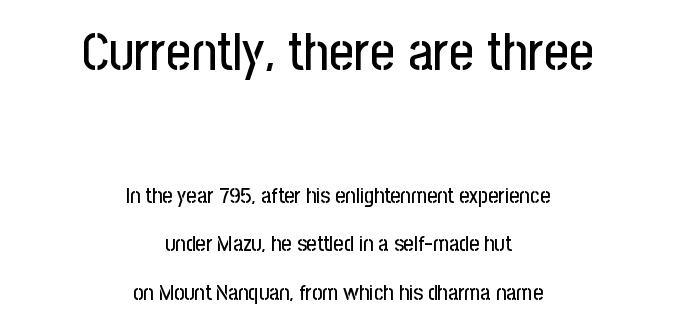
Classification — sans serif. The type is set solid horizontally, with unmodified tracking. Leftover space on each line is divided equally before and after the words. The face used here is proportionally spaced, like ordinary book or web type. The lettering stays uniformly vertical, giving the passage a roman look.
